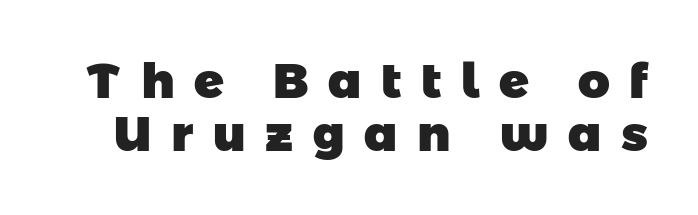
The image shows 49 px heavy sans-serif type; set tight line spacing (1.09x), unusually wide letter spacing (+0.4 em), not underlined; low stroke contrast and a medium x-height.
